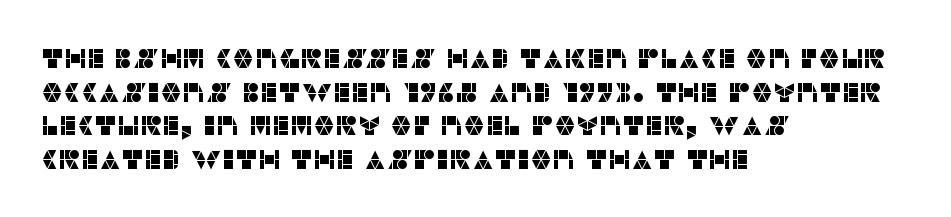
Q: Is the text italic (slanted)? A: No, it is upright.
Q: Is the text underlined? A: No.
Q: How is the paragraph aligned? A: Left-aligned.
Q: Is the spacing between letters normal or unusually wide? A: Normal.
Q: Is the spacing between lines tight, normal or loose? A: Normal.
